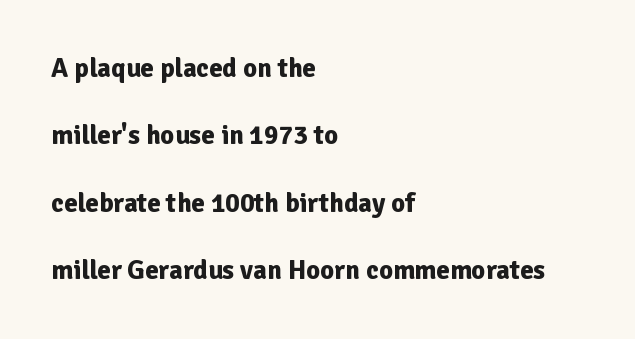
The image shows 27 px bold type, upright; set left-aligned, loose line spacing (2.5x), normal letter spacing, not underlined.
